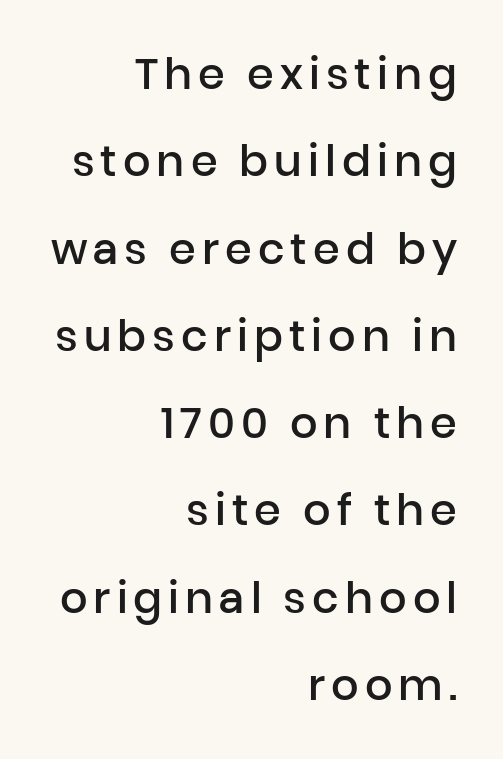
{"serif": "no", "italic": "no", "bold": "semi", "weight": "semibold", "width": "normal", "stroke_contrast": "low", "x_height": "medium", "monospaced": "no", "underline": "no", "align": "right", "line_spacing": "loose", "line_spacing_ratio": 2.03, "glyph_px": 43}
